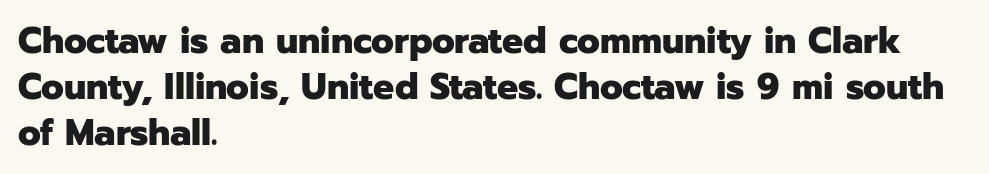
{"serif": "no", "italic": "no", "bold": "yes", "weight": "heavy", "width": "normal", "stroke_contrast": "low", "x_height": "medium", "monospaced": "no", "underline": "no", "align": "left", "line_spacing": "normal", "line_spacing_ratio": 1.25, "letter_spacing": "normal", "letter_spacing_em": 0.0, "glyph_px": 37}
